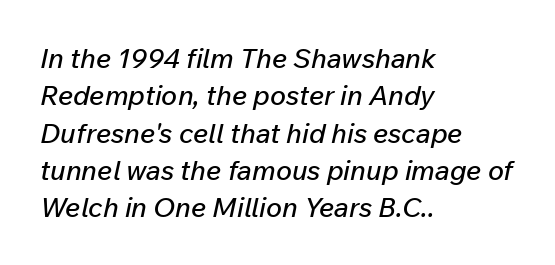
{"italic": "yes", "lean": "right", "slant_degrees": 12, "underline": "no", "align": "left", "line_spacing": "normal", "line_spacing_ratio": 1.38, "letter_spacing": "normal", "letter_spacing_em": 0.0, "glyph_px": 27}
